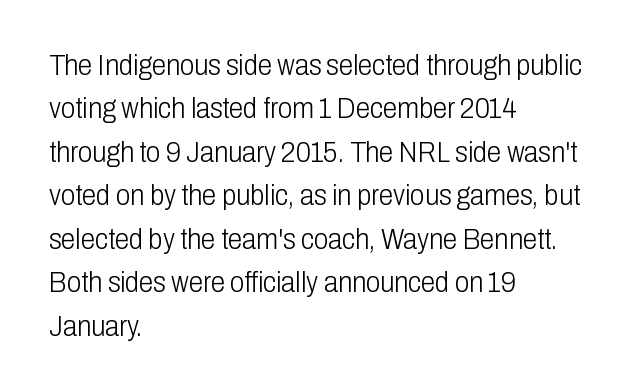
Here the designer chose a conventional face with non-uniform glyph widths. A typesetter would label this face a sans. This sample uses an upright cut, with every glyph sitting square on the baseline. Alignment: flush left. Any mark beneath the type? The region is blank.
